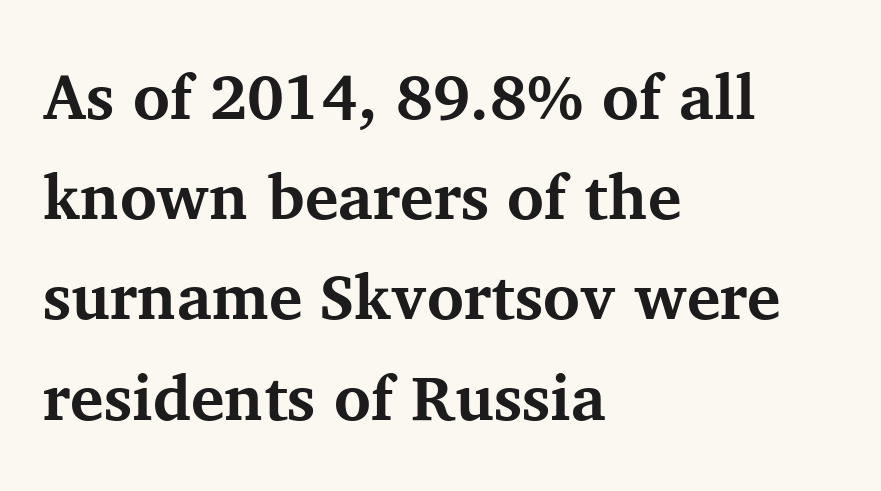
The face used here is seriffed, in the tradition of book romans. Leading: standard. Strong, thick strokes mark this as bold type. Each letter keeps its own natural width here, so spacing adapts to shape. The passage shown has conventional tracking throughout.
